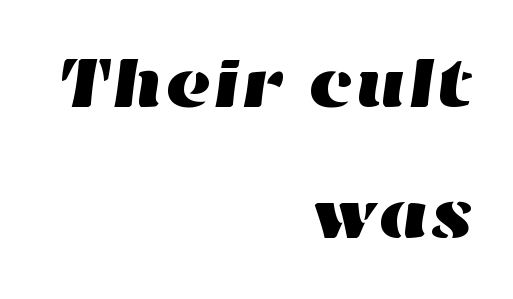
Q: Is the text underlined? A: No.
Q: How is the paragraph aligned? A: Right-aligned.
Q: Is the spacing between letters normal or unusually wide? A: Normal.
Q: Width (condensed, normal, or wide)? A: Wide.
Q: Stroke contrast? A: High.
Q: x-height? A: Medium.
Q: Monospaced? A: No.
